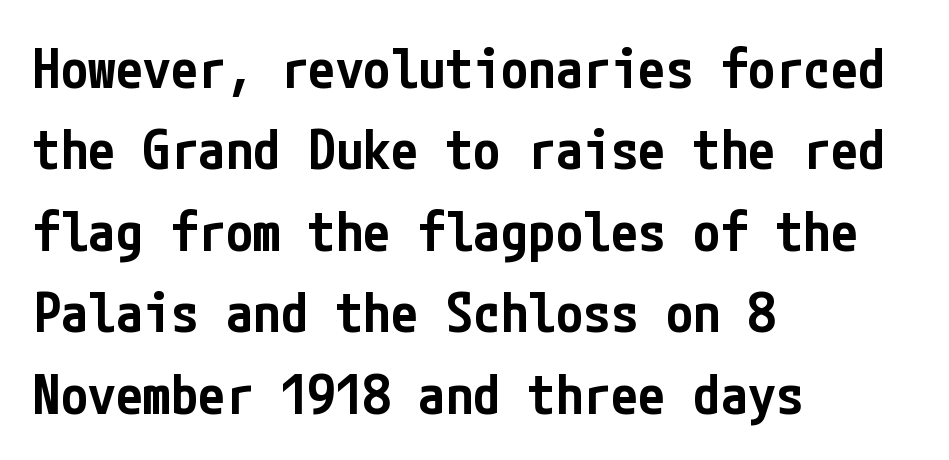
Q: Is the text bold? A: Semi-bold.
Q: Is the text italic (slanted)? A: No, it is upright.
Q: Is the typeface a serif or a sans-serif typeface? A: Sans-serif.
Q: Is the text underlined? A: No.
Q: How is the paragraph aligned? A: Left-aligned.
Q: Is the spacing between letters normal or unusually wide? A: Normal.
Q: Is the spacing between lines tight, normal or loose? A: Normal.
Q: Width (condensed, normal, or wide)? A: Condensed.
Q: Stroke contrast? A: Low.
Q: x-height? A: Medium.
